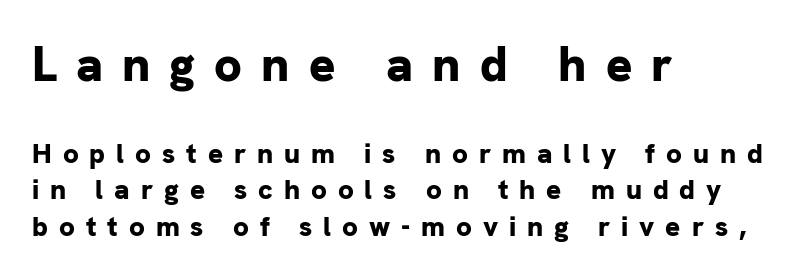
Q: Is the text bold? A: Yes.
Q: Is the text italic (slanted)? A: No, it is upright.
Q: Is the typeface a serif or a sans-serif typeface? A: Sans-serif.
Q: Is the text underlined? A: No.
Q: How is the paragraph aligned? A: Left-aligned.
Q: Is the spacing between letters normal or unusually wide? A: Unusually wide.
Q: Is the spacing between lines tight, normal or loose? A: Normal.
Q: Which block of text is set in a larger size, the first (top) or the second (bottom)? A: The first (top) one.
Q: Width (condensed, normal, or wide)? A: Normal.
Q: Stroke contrast? A: Low.
Q: x-height? A: Medium.
Q: Monospaced? A: No.
